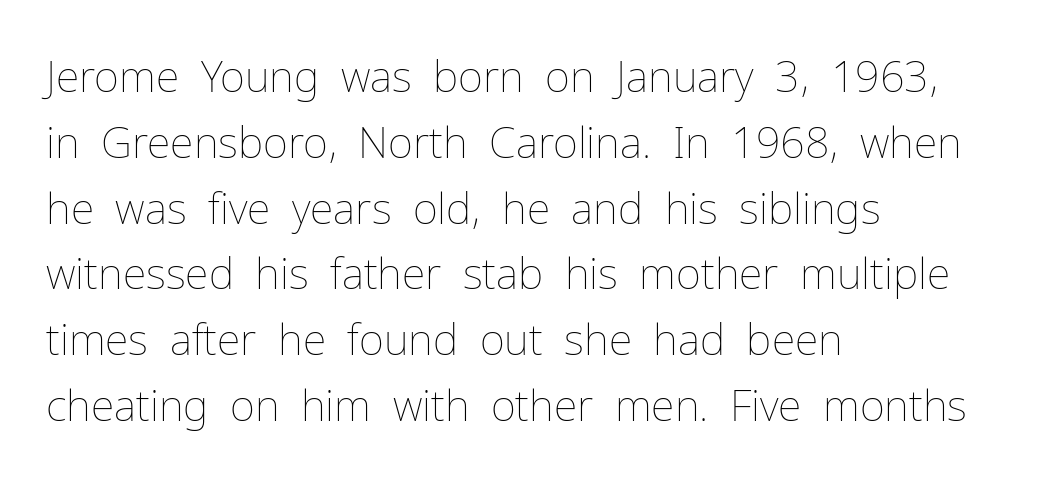
Every row of glyphs begins at an identical x-position on the left. Do the characters align in a grid? No, the font is proportional. Each stroke keeps to a modest, everyday thickness or less. Do the letters lean? They stand straight. The baseline area is clear.
